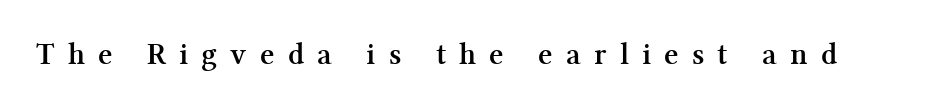
The image shows 31 px semibold serif type, upright; set unusually wide letter spacing (+0.43 em), not underlined; medium stroke contrast and a medium x-height.
